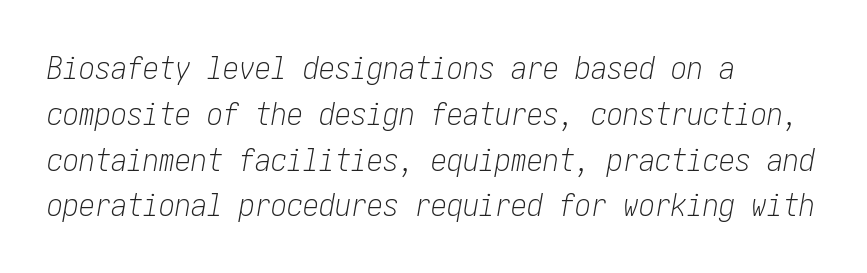
The strokes carry an ordinary text weight at most. If you drew a line through each stem, it would be angled. Does the leading feel generous? No, just average. These lines are set flush left with a ragged right edge. Observe the ordinary spacing: letters are neighbours, not strangers.
